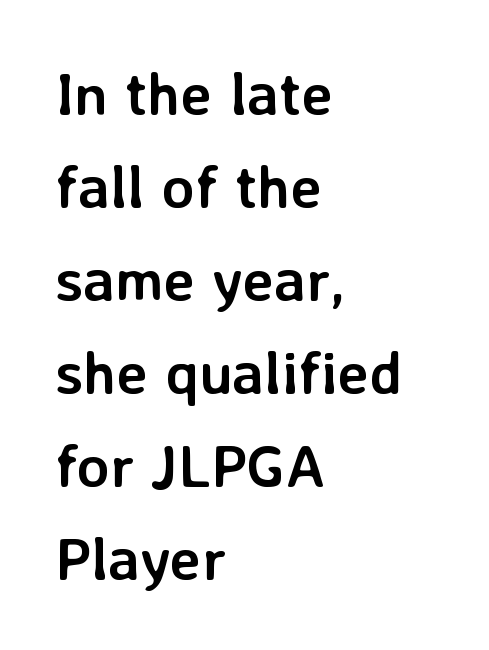
{"serif": "no", "italic": "no", "bold": "yes", "weight": "semibold", "width": "normal", "stroke_contrast": "low", "x_height": "medium", "monospaced": "no", "underline": "no", "align": "left", "line_spacing": "normal", "line_spacing_ratio": 1.55, "letter_spacing": "normal", "letter_spacing_em": 0.0, "glyph_px": 60}
